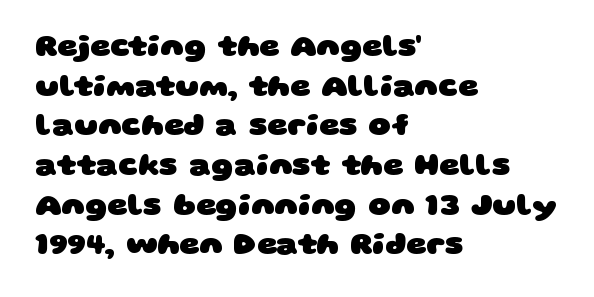
A bare baseline throughout the passage. Think of a printed novel: that variable character pitch is what you see here. The passage shown has conventional tracking throughout. Summary of weight: heavy, a full bold. Casual observation: everything's shoved over to the left. Check where the strokes stop: nothing finishes them off — pure sans.
